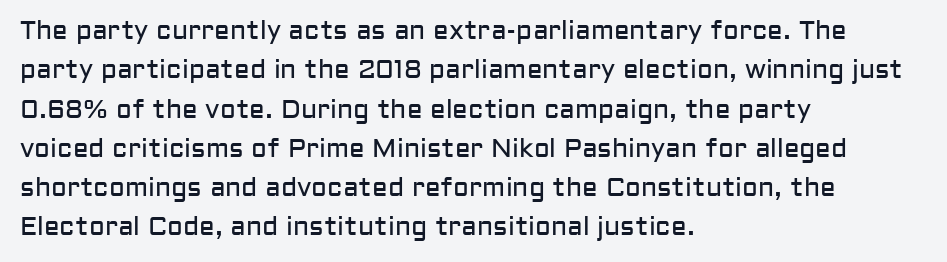
The image shows 26 px text type, upright; set left-aligned, normal line spacing (1.51x), normal letter spacing, not underlined.
